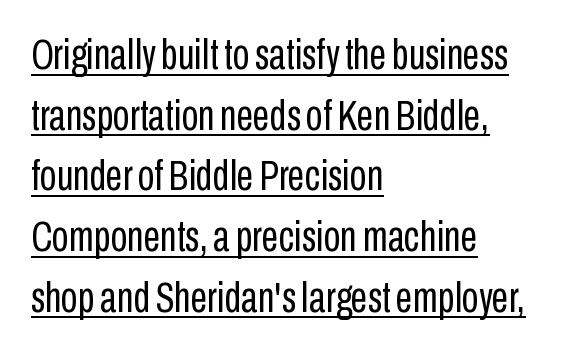
These lines are rendered in a variable-pitch font. Alignment: flush left. Do the letters lean? They stand straight. The face used here appears with an underline applied. To sum up the face: it is a sans, with no serifs.
